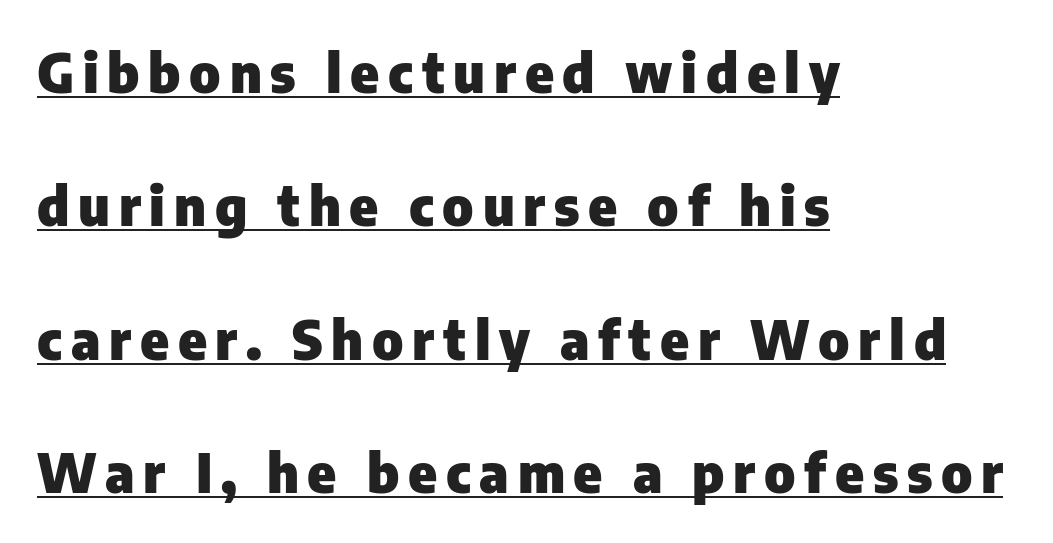
Q: Is the text bold? A: Yes.
Q: Is the text italic (slanted)? A: No, it is upright.
Q: Is the typeface a serif or a sans-serif typeface? A: Sans-serif.
Q: Is the text underlined? A: Yes.
Q: How is the paragraph aligned? A: Left-aligned.
Q: Is the spacing between lines tight, normal or loose? A: Loose.
Q: Width (condensed, normal, or wide)? A: Normal.
Q: Stroke contrast? A: Low.
Q: x-height? A: Medium.
Q: Monospaced? A: No.
